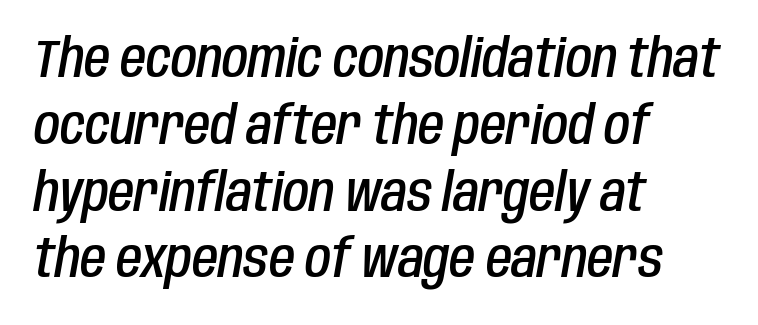
The image shows 53 px semibold, condensed type, italic (leaning right); set left-aligned, normal line spacing (1.26x), normal letter spacing, not underlined; low stroke contrast and a large x-height.
